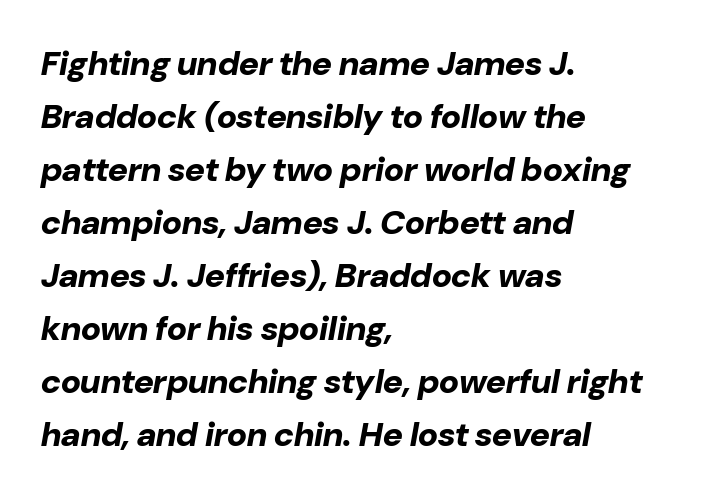
The image shows 34 px bold type, italic (leaning right); set left-aligned, normal line spacing (1.56x), normal letter spacing, not underlined; low stroke contrast and a medium x-height.
